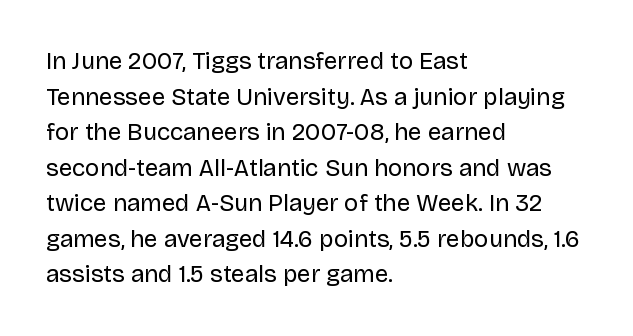
{"italic": "no", "bold": "no", "underline": "no", "align": "left", "line_spacing": "normal", "line_spacing_ratio": 1.48, "letter_spacing": "normal", "letter_spacing_em": 0.0, "glyph_px": 24}
